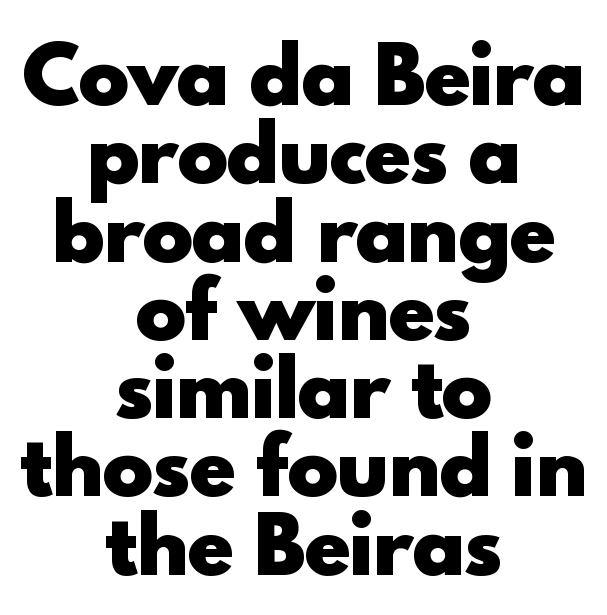
{"serif": "no", "italic": "no", "bold": "yes", "weight": "heavy", "width": "normal", "x_height": "small", "monospaced": "no", "underline": "no", "align": "center", "line_spacing": "tight", "line_spacing_ratio": 1.03, "letter_spacing": "normal", "letter_spacing_em": 0.0, "glyph_px": 76}
